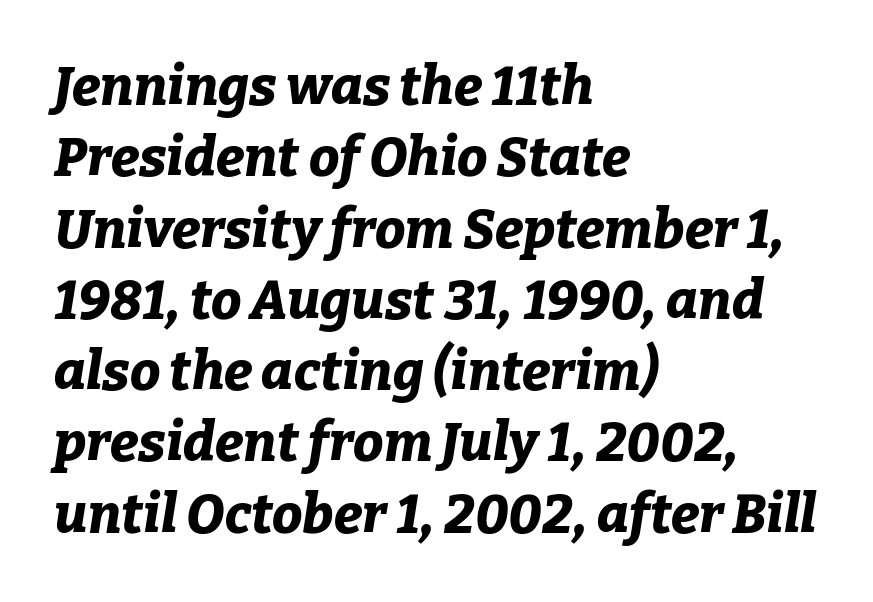
Is the type bold? Yes — the strokes are clearly thick and heavy. These lines keep a tight, regular rhythm from letter to letter. Where is the straight margin? On the left. Designer's note — italics engaged. This block has exactly the height ordinary leading produces.
